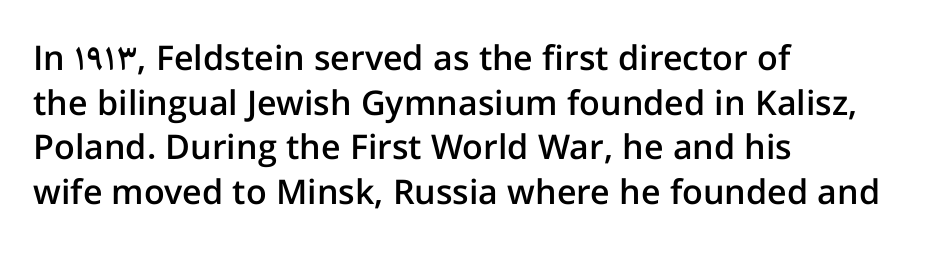
The image shows 34 px semibold sans-serif type, upright; set left-aligned, normal line spacing (1.31x), normal letter spacing, not underlined; low stroke contrast and a medium x-height.
